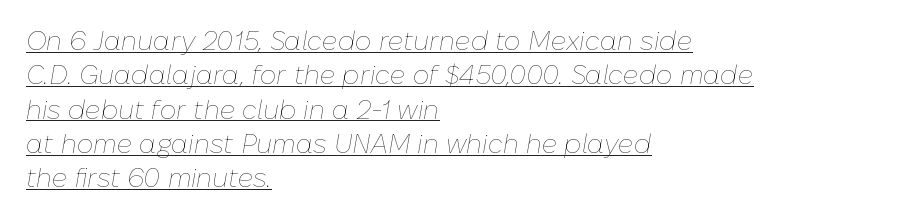
Q: Is the text bold? A: No.
Q: Is the text italic (slanted)? A: Yes, it leans right by about 10 degrees.
Q: Is the text underlined? A: Yes.
Q: How is the paragraph aligned? A: Left-aligned.
Q: Is the spacing between letters normal or unusually wide? A: Normal.
Q: Is the spacing between lines tight, normal or loose? A: Normal.
